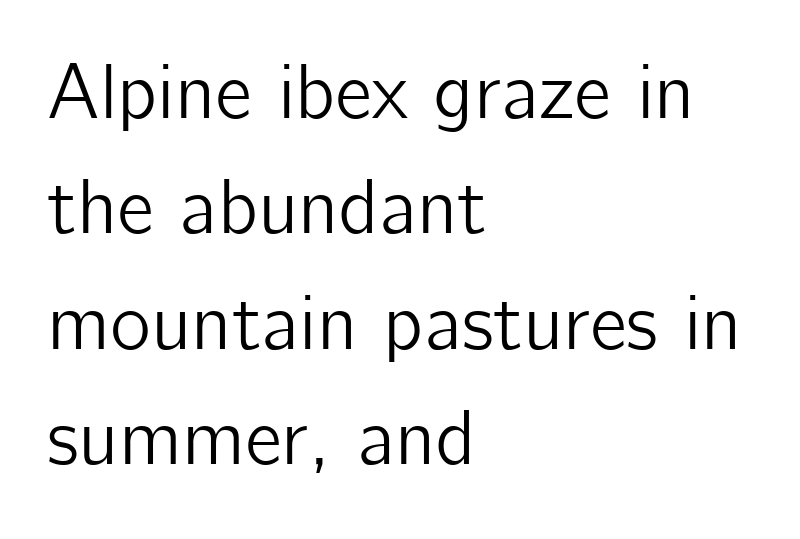
{"serif": "no", "italic": "no", "width": "normal", "stroke_contrast": "low", "x_height": "medium", "monospaced": "no", "underline": "no", "align": "left", "line_spacing": "normal", "line_spacing_ratio": 1.48, "letter_spacing": "normal", "letter_spacing_em": 0.0, "glyph_px": 78}
